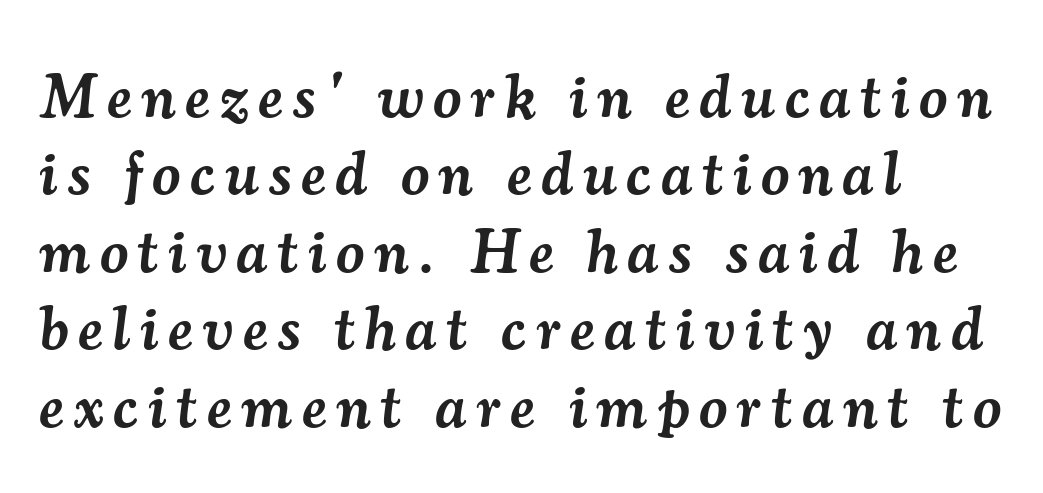
The image shows 62 px semibold serif type, italic (leaning right); set left-aligned, normal line spacing (1.25x), not underlined; medium stroke contrast and a small x-height.
